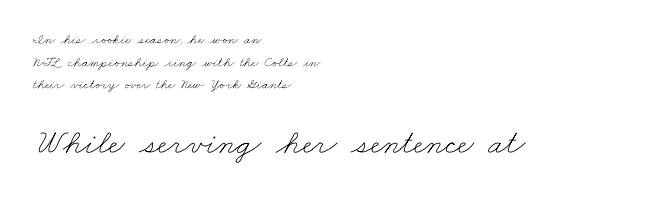
Q: Is the text bold? A: No.
Q: Is the text underlined? A: No.
Q: How is the paragraph aligned? A: Left-aligned.
Q: Is the spacing between letters normal or unusually wide? A: Normal.
Q: Is the spacing between lines tight, normal or loose? A: Normal.
Q: Which block of text is set in a larger size, the first (top) or the second (bottom)? A: The second (bottom) one.
Q: Width (condensed, normal, or wide)? A: Wide.
Q: Stroke contrast? A: Low.
Q: x-height? A: Small.
Q: Monospaced? A: No.
